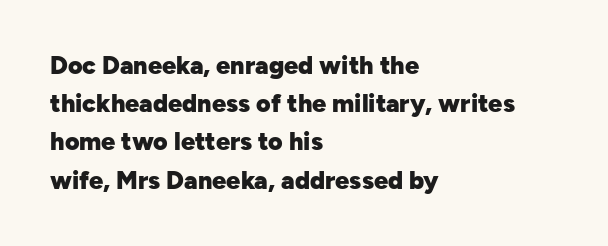
{"italic": "no", "bold": "yes", "underline": "no", "align": "left", "line_spacing": "normal", "line_spacing_ratio": 1.53, "letter_spacing": "normal", "letter_spacing_em": 0.0, "glyph_px": 25}
